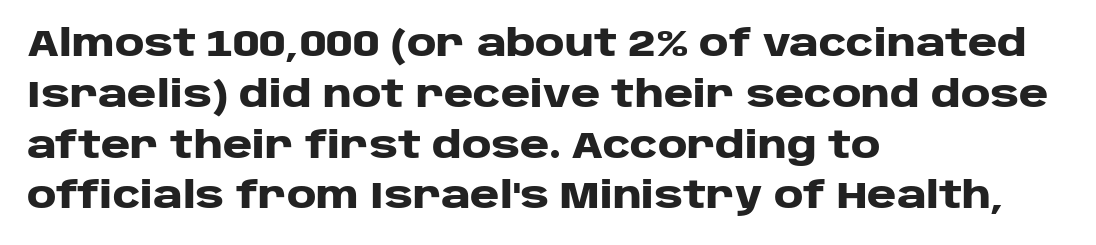
The text block is weighted toward the left margin, trailing off unevenly rightward. Spacing verdict: proportional, widths tailored to each character. This is the regular roman posture of the typeface. The passage shown is typeset with a sans-serif family. I'd describe the lettering as bold — thick and assertive. The space between consecutive lines is moderate.
